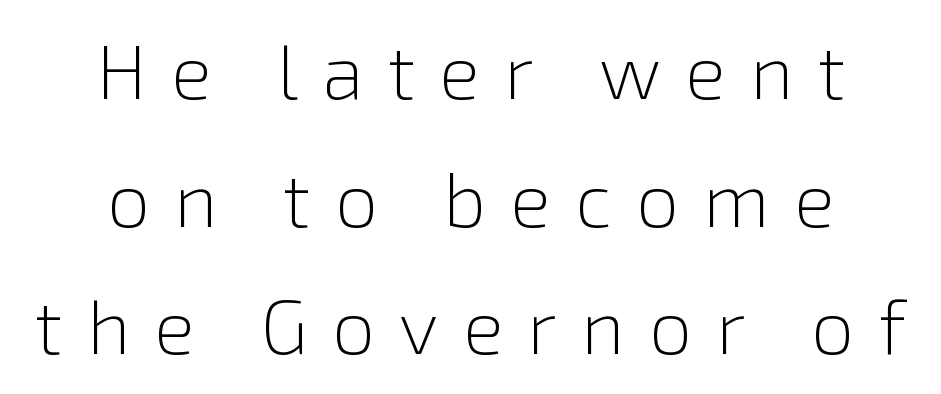
The image shows 76 px light sans-serif type, upright; set centered, normal line spacing (1.68x), unusually wide letter spacing (+0.32 em), not underlined; a medium x-height.
